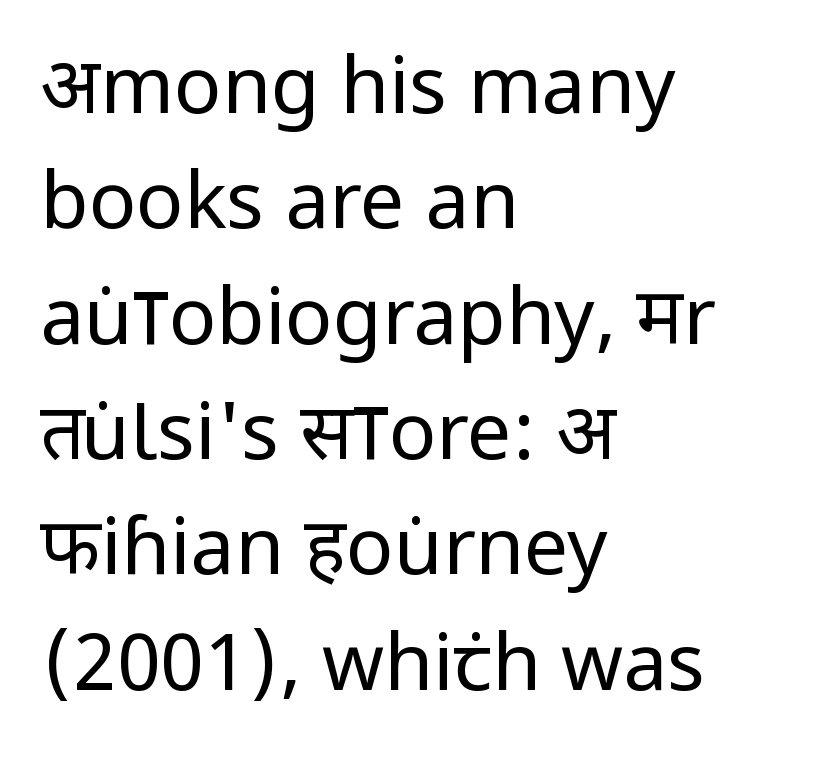
Q: Is the text bold? A: No.
Q: Is the text italic (slanted)? A: No, it is upright.
Q: Is the typeface a serif or a sans-serif typeface? A: Sans-serif.
Q: Is the text underlined? A: No.
Q: How is the paragraph aligned? A: Left-aligned.
Q: Is the spacing between letters normal or unusually wide? A: Normal.
Q: Is the spacing between lines tight, normal or loose? A: Normal.
Q: Width (condensed, normal, or wide)? A: Condensed.
Q: Stroke contrast? A: Low.
Q: x-height? A: Large.
Q: Monospaced? A: No.
